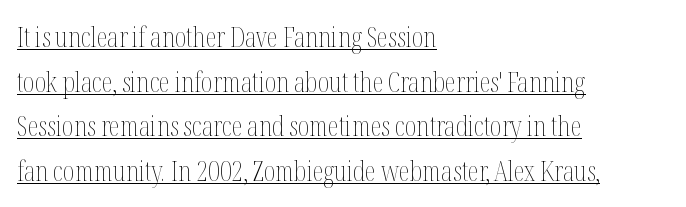
A normal amount of white space separates one row of letters from the next. Note the varied advance widths — an 'i' is clearly narrower than an 'm'. This is the regular roman posture of the typeface. Honestly, the underline is the first thing you notice here. Tracking here is standard; glyphs follow each other at the usual distance.
